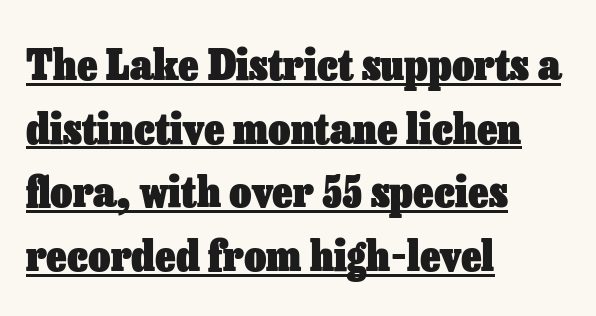
{"italic": "no", "bold": "yes", "weight": "heavy", "width": "normal", "stroke_contrast": "low", "x_height": "medium", "monospaced": "no", "underline": "yes", "align": "left", "line_spacing": "normal", "line_spacing_ratio": 1.48, "letter_spacing": "normal", "letter_spacing_em": 0.0, "glyph_px": 43}
